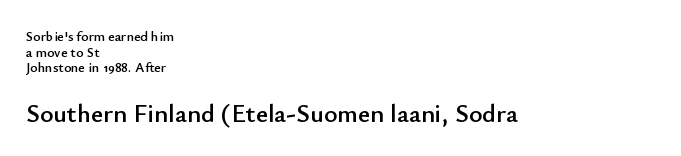
Q: Is the text italic (slanted)? A: No, it is upright.
Q: Is the text underlined? A: No.
Q: How is the paragraph aligned? A: Left-aligned.
Q: Is the spacing between letters normal or unusually wide? A: Normal.
Q: Is the spacing between lines tight, normal or loose? A: Tight.
Q: Which block of text is set in a larger size, the first (top) or the second (bottom)? A: The second (bottom) one.
